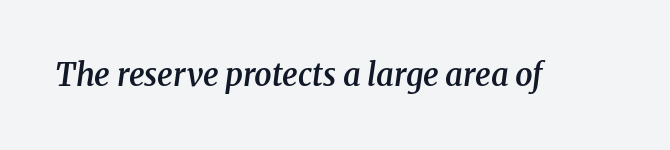
Each letter keeps its own natural width here, so spacing adapts to shape. The whole block is typeset with a tilt. Characters follow at the spacing the type designer built in. Compared with an ordinary text face, these strokes are moderately heavier — a semibold.
